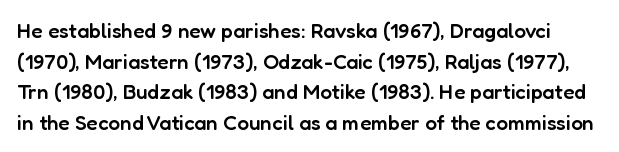
The image shows 21 px text type, upright; set normal line spacing (1.46x), normal letter spacing, not underlined.
